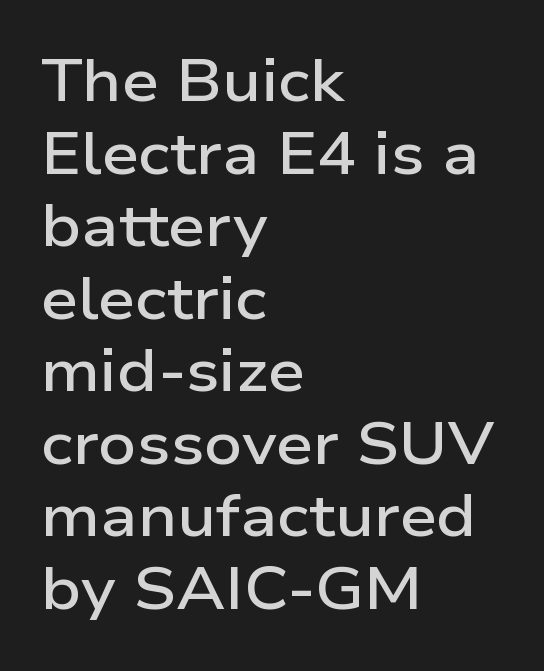
In terms of letterform style, serifs are entirely absent. Clear beneath every line of the passage. Typographic density is moderately raised because the face is semibold. Alignment: flush left.
